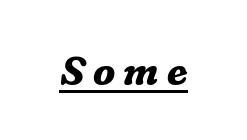
{"serif": "yes", "italic": "yes", "lean": "right", "slant_degrees": 16, "bold": "yes", "weight": "bold", "width": "normal", "stroke_contrast": "low", "x_height": "medium", "monospaced": "no", "underline": "yes", "letter_spacing": "wide", "letter_spacing_em": 0.2, "glyph_px": 41}
